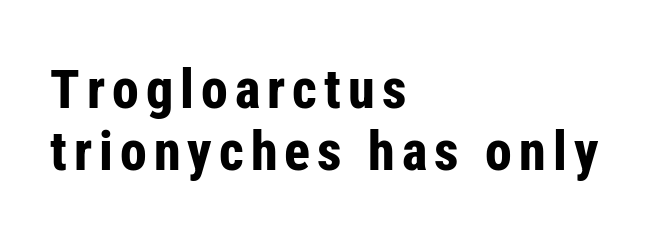
The image shows 54 px bold, condensed sans-serif type, upright; set left-aligned, tight line spacing (1.15x), not underlined; low stroke contrast and a medium x-height.
